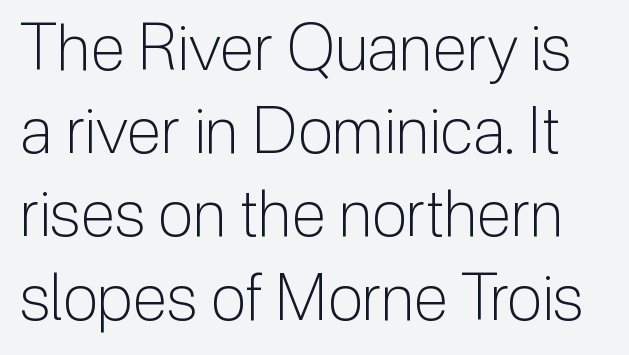
Q: Is the text bold? A: No.
Q: Is the text italic (slanted)? A: No, it is upright.
Q: Is the typeface a serif or a sans-serif typeface? A: Sans-serif.
Q: Is the text underlined? A: No.
Q: Is the spacing between letters normal or unusually wide? A: Normal.
Q: Is the spacing between lines tight, normal or loose? A: Normal.
Q: Width (condensed, normal, or wide)? A: Normal.
Q: Stroke contrast? A: Low.
Q: x-height? A: Medium.
Q: Monospaced? A: No.
